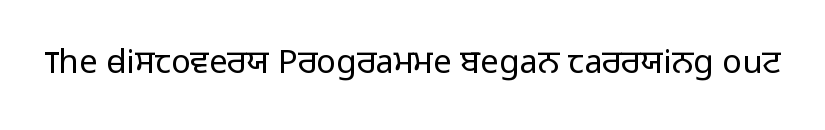
The glyphs in this specimen are sans serif. The cut favours lightness, reaching ordinary text weight at its darkest. Is this a fixed-width face? No — the glyphs have proportional, varying widths. Every stem runs plumb, perpendicular to the baseline. Rule under the text: the space is simply empty.
